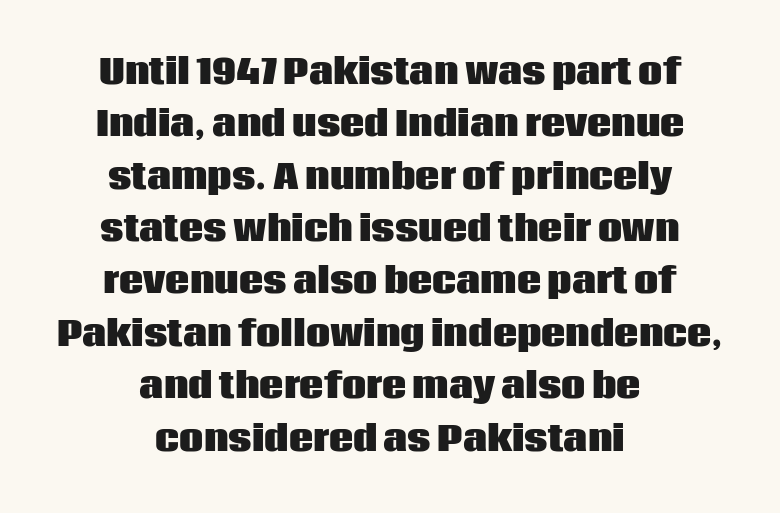
{"serif": "no", "italic": "no", "bold": "yes", "weight": "heavy", "width": "normal", "stroke_contrast": "low", "x_height": "large", "monospaced": "no", "underline": "no", "align": "center", "line_spacing": "normal", "line_spacing_ratio": 1.54, "letter_spacing": "normal", "letter_spacing_em": 0.0, "glyph_px": 34}
